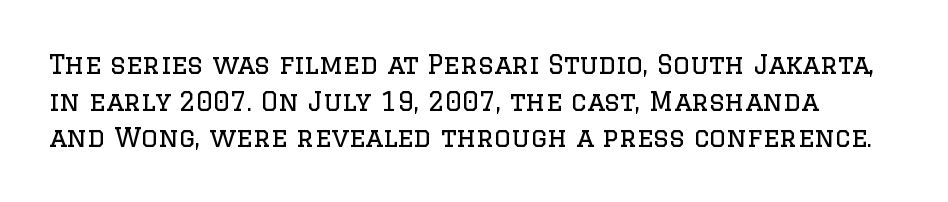
{"italic": "no", "bold": "no", "underline": "no", "line_spacing": "normal", "line_spacing_ratio": 1.41, "letter_spacing": "normal", "letter_spacing_em": 0.0, "glyph_px": 26}
